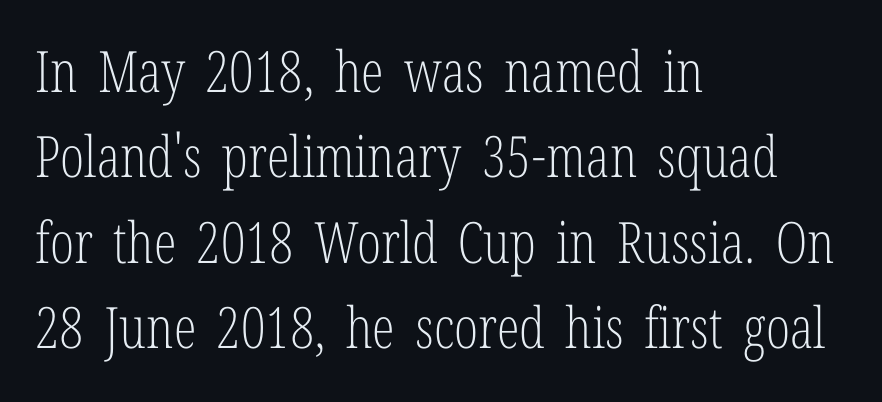
Q: Is the text bold? A: No.
Q: Is the text italic (slanted)? A: No, it is upright.
Q: Is the typeface a serif or a sans-serif typeface? A: Serif.
Q: Is the text underlined? A: No.
Q: How is the paragraph aligned? A: Left-aligned.
Q: Is the spacing between letters normal or unusually wide? A: Normal.
Q: Is the spacing between lines tight, normal or loose? A: Normal.
Q: Width (condensed, normal, or wide)? A: Condensed.
Q: Stroke contrast? A: Low.
Q: x-height? A: Medium.
Q: Monospaced? A: No.
